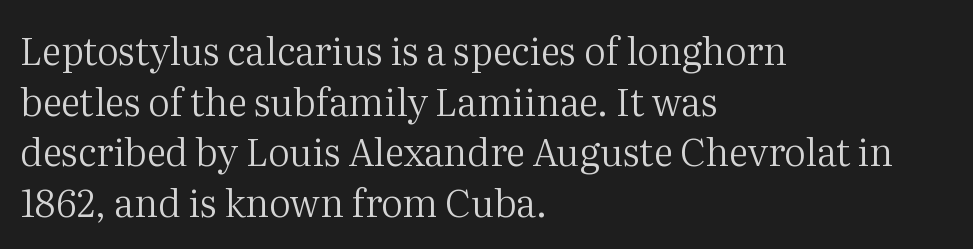
Q: Is the text bold? A: No.
Q: Is the text italic (slanted)? A: No, it is upright.
Q: Is the typeface a serif or a sans-serif typeface? A: Serif.
Q: Is the text underlined? A: No.
Q: How is the paragraph aligned? A: Left-aligned.
Q: Is the spacing between letters normal or unusually wide? A: Normal.
Q: Is the spacing between lines tight, normal or loose? A: Normal.
Q: Width (condensed, normal, or wide)? A: Normal.
Q: Stroke contrast? A: Medium.
Q: x-height? A: Medium.
Q: Monospaced? A: No.
